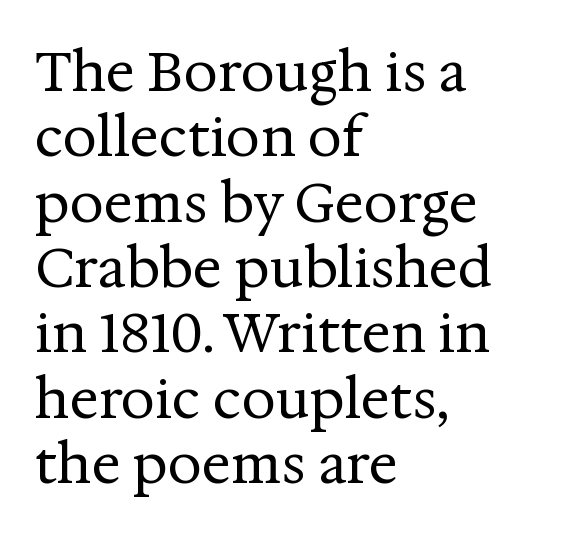
Q: Is the text bold? A: No.
Q: Is the text italic (slanted)? A: No, it is upright.
Q: Is the typeface a serif or a sans-serif typeface? A: Serif.
Q: Is the text underlined? A: No.
Q: How is the paragraph aligned? A: Left-aligned.
Q: Is the spacing between letters normal or unusually wide? A: Normal.
Q: Width (condensed, normal, or wide)? A: Normal.
Q: Stroke contrast? A: Medium.
Q: x-height? A: Medium.
Q: Monospaced? A: No.
